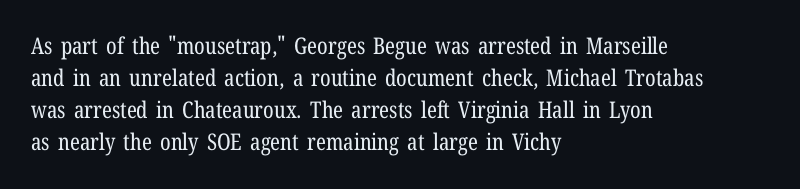
{"italic": "no", "bold": "no", "underline": "no", "align": "left", "line_spacing": "normal", "line_spacing_ratio": 1.39, "letter_spacing": "normal", "letter_spacing_em": 0.0, "glyph_px": 23}
